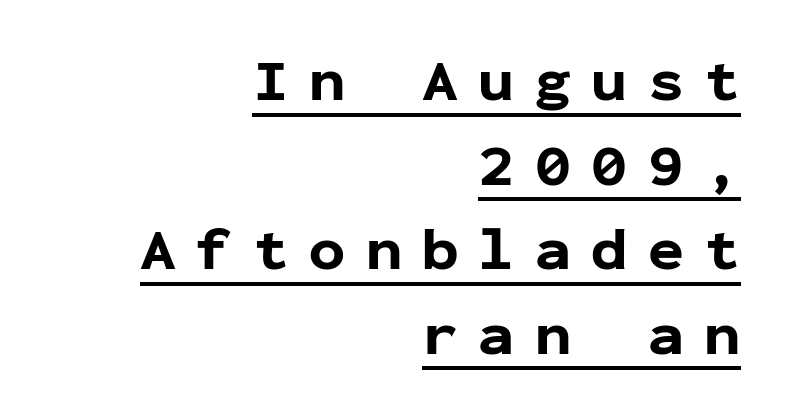
{"serif": "no", "italic": "no", "bold": "yes", "weight": "bold", "width": "normal", "stroke_contrast": "low", "x_height": "medium", "monospaced": "yes", "underline": "yes", "align": "right", "line_spacing": "normal", "line_spacing_ratio": 1.41, "letter_spacing": "wide", "letter_spacing_em": 0.34, "glyph_px": 60}
